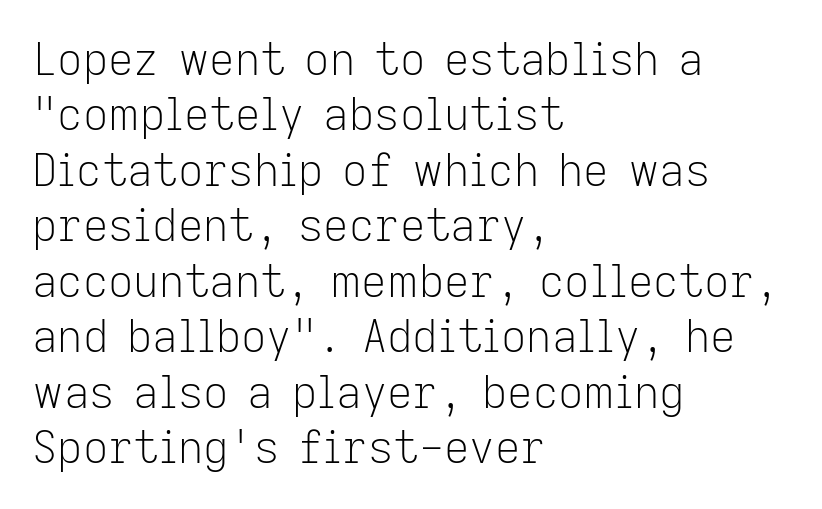
The image shows 44 px light sans-serif type, upright; set left-aligned, normal line spacing (1.26x), normal letter spacing, not underlined; low stroke contrast and a medium x-height.
